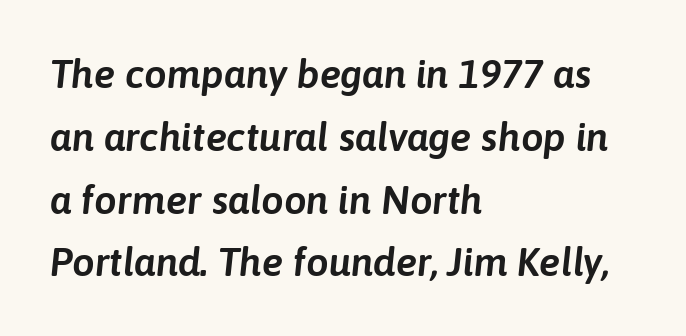
Which margin do the lines hug? The left one — the right edge is uneven. Looks like regular typesetting: each glyph gets only the width it needs. The glyphs are unaccompanied by any horizontal stroke below them. In terms of letterspacing, this is plain default setting.
